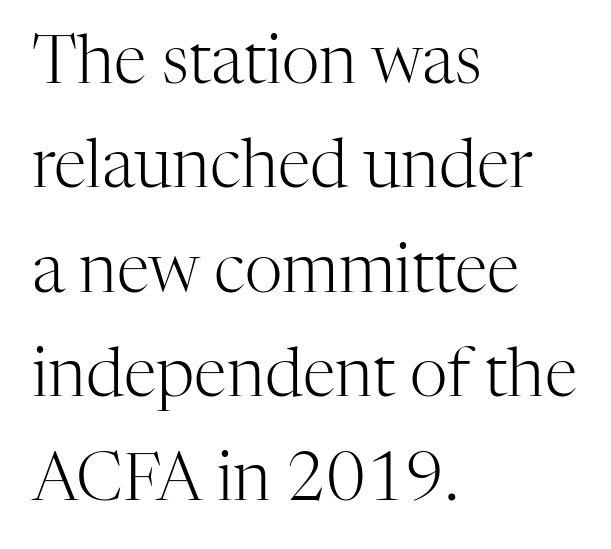
This sample uses an upright cut, with every glyph sitting square on the baseline. This rendering leaves character spacing at its baseline value. The rendering uses natural spacing where letterforms have individual widths. Regular leading. The font is comparable to plain body text, perhaps lighter.
